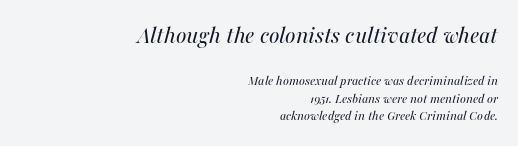
The image shows 25 px text type, italic (leaning right); set right-aligned, normal line spacing (1.27x), normal letter spacing, not underlined; the first (top) block is 1.79x larger.
